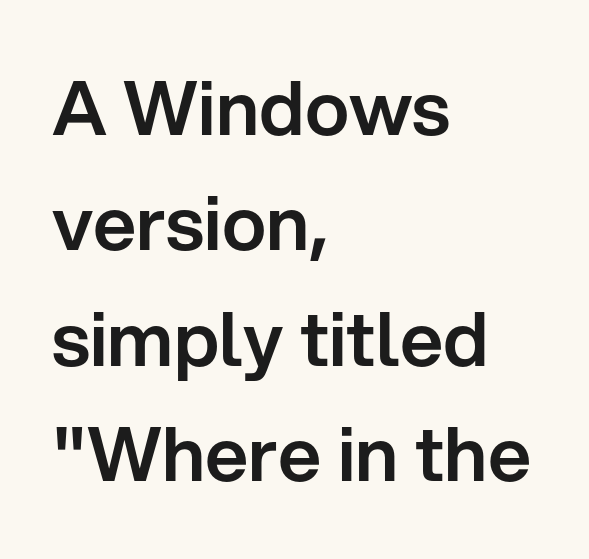
Q: Is the text italic (slanted)? A: No, it is upright.
Q: Is the typeface a serif or a sans-serif typeface? A: Sans-serif.
Q: Is the text underlined? A: No.
Q: How is the paragraph aligned? A: Left-aligned.
Q: Is the spacing between letters normal or unusually wide? A: Normal.
Q: Is the spacing between lines tight, normal or loose? A: Normal.
Q: Width (condensed, normal, or wide)? A: Normal.
Q: Stroke contrast? A: Low.
Q: x-height? A: Medium.
Q: Monospaced? A: No.
